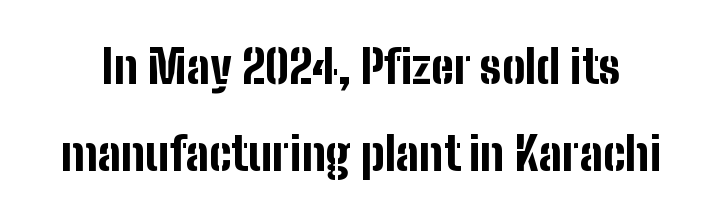
Default kerning and tracking; the words read as compact shapes. Unlike a traditional serif, this face leaves its strokes unadorned. The glyphs have the mass of a bold cut. Looks like regular typesetting: each glyph gets only the width it needs. Bare-footed words on every line. This sample uses an upright cut, with every glyph sitting square on the baseline.
